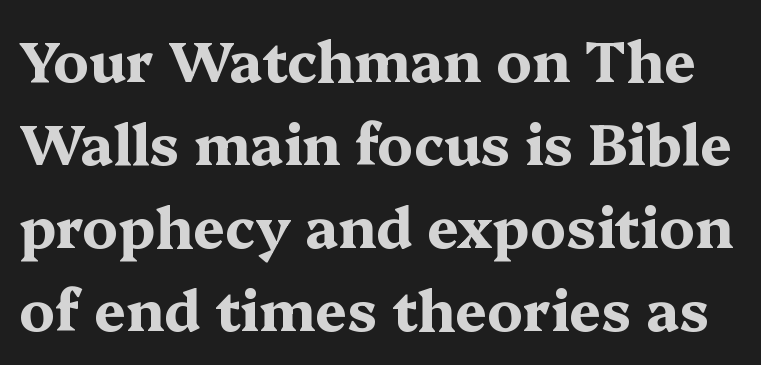
Q: Is the text bold? A: Yes.
Q: Is the text italic (slanted)? A: No, it is upright.
Q: Is the typeface a serif or a sans-serif typeface? A: Serif.
Q: Is the text underlined? A: No.
Q: Is the spacing between letters normal or unusually wide? A: Normal.
Q: Is the spacing between lines tight, normal or loose? A: Normal.
Q: Width (condensed, normal, or wide)? A: Wide.
Q: Stroke contrast? A: Medium.
Q: x-height? A: Medium.
Q: Monospaced? A: No.
